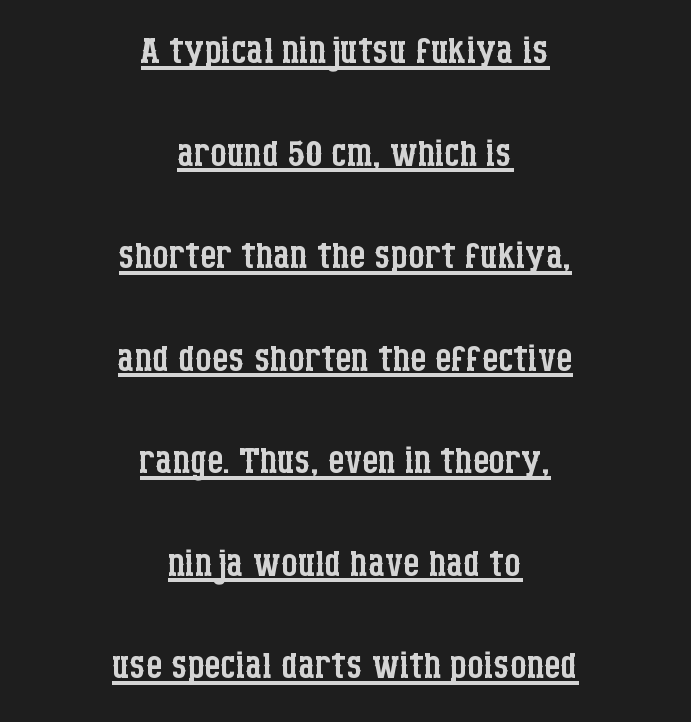
The image shows 51 px regular-weight, condensed serif type, upright; set centered, loose line spacing (2.01x), normal letter spacing, underlined; low stroke contrast and a large x-height.
